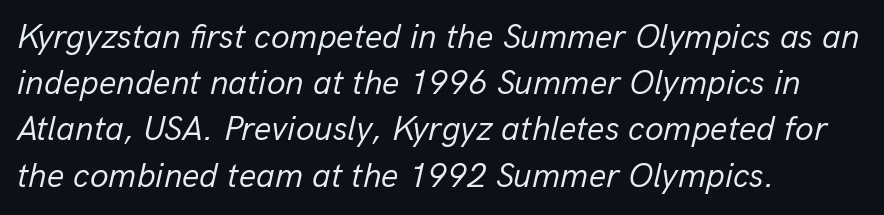
{"italic": "yes", "lean": "right", "slant_degrees": 13, "bold": "no", "weight": "regular", "width": "normal", "stroke_contrast": "low", "x_height": "medium", "monospaced": "no", "underline": "no", "align": "left", "line_spacing": "normal", "line_spacing_ratio": 1.36, "letter_spacing": "normal", "letter_spacing_em": 0.0, "glyph_px": 34}
